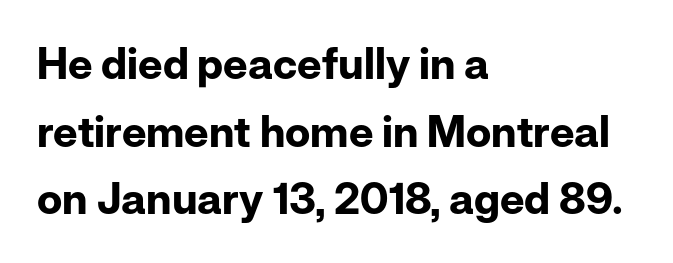
The tracking reads as untouched default to a designer's eye. Interline gaps are of average width in this sample. Does the weight exceed regular? Yes, all the way to bold. The compositor pushed each line to the left boundary. Ordinary non-slanted type is in use.
